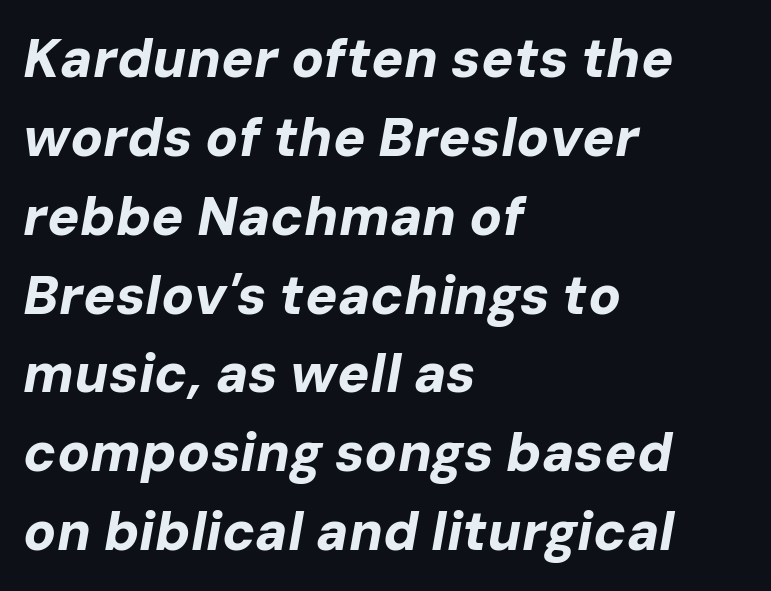
{"italic": "yes", "lean": "right", "slant_degrees": 10, "bold": "yes", "weight": "bold", "width": "normal", "stroke_contrast": "low", "x_height": "medium", "monospaced": "no", "underline": "no", "align": "left", "line_spacing": "normal", "line_spacing_ratio": 1.46, "letter_spacing": "normal", "letter_spacing_em": 0.0, "glyph_px": 54}
